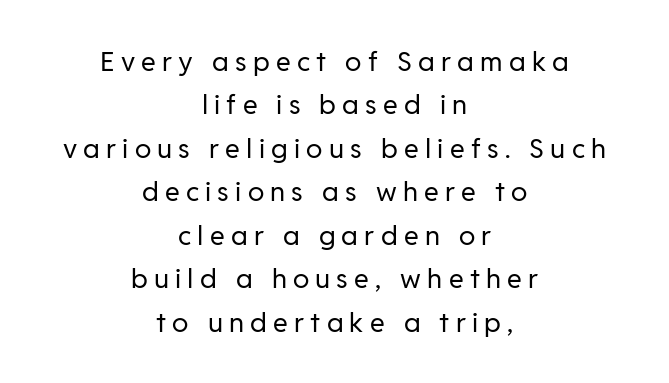
Q: Is the text bold? A: No.
Q: Is the text italic (slanted)? A: No, it is upright.
Q: Is the text underlined? A: No.
Q: How is the paragraph aligned? A: Centered.
Q: Is the spacing between letters normal or unusually wide? A: Unusually wide.
Q: Is the spacing between lines tight, normal or loose? A: Normal.
